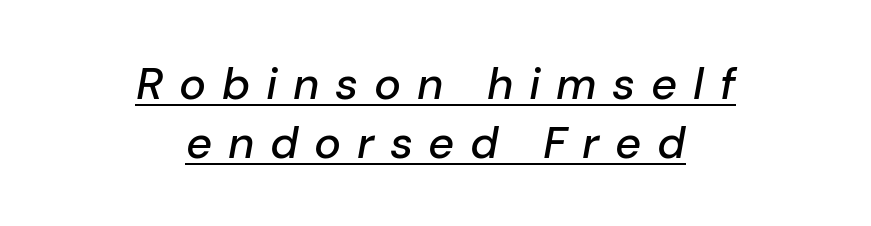
Descenders here cross a horizontal rule under the line. The text carries the slant typical of an italic or oblique font. This sample is center-justified, so both line endings float freely. The letterforms stand isolated, each surrounded by extra space. Summary of vertical rhythm: regular, with standard interline spacing. Character widths vary here, with narrow letters taking less room than wide ones.
